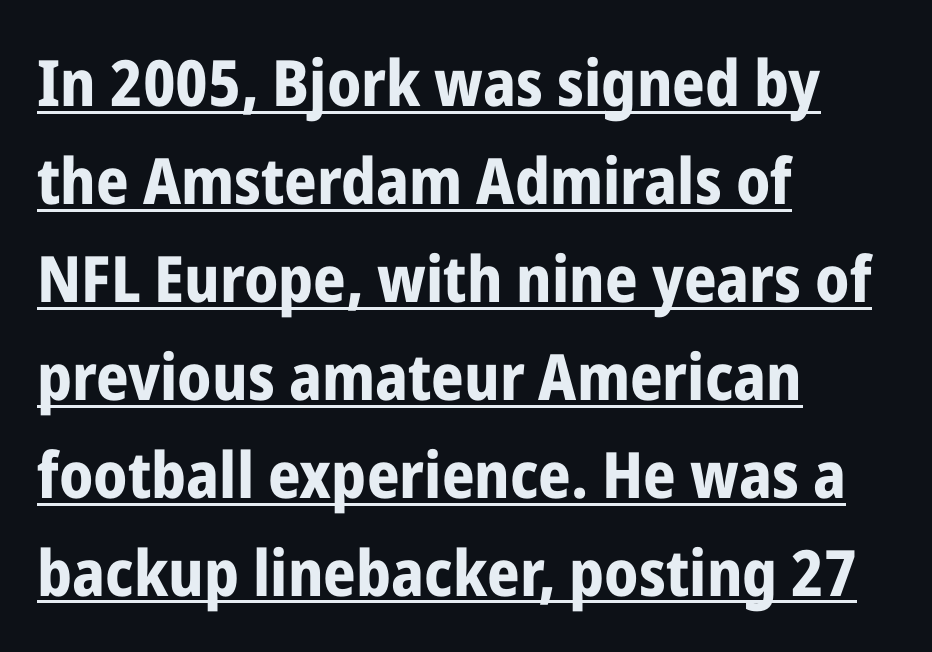
{"serif": "no", "italic": "no", "bold": "yes", "weight": "bold", "width": "condensed", "stroke_contrast": "low", "x_height": "medium", "monospaced": "no", "underline": "yes", "align": "left", "line_spacing": "normal", "line_spacing_ratio": 1.53, "letter_spacing": "normal", "letter_spacing_em": 0.0, "glyph_px": 64}
